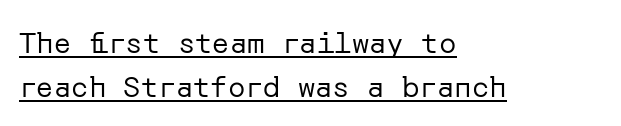
Q: Is the text bold? A: No.
Q: Is the text italic (slanted)? A: No, it is upright.
Q: Is the typeface a serif or a sans-serif typeface? A: Sans-serif.
Q: Is the text underlined? A: Yes.
Q: How is the paragraph aligned? A: Left-aligned.
Q: Is the spacing between letters normal or unusually wide? A: Normal.
Q: Is the spacing between lines tight, normal or loose? A: Normal.
Q: Width (condensed, normal, or wide)? A: Normal.
Q: Stroke contrast? A: Low.
Q: x-height? A: Medium.
